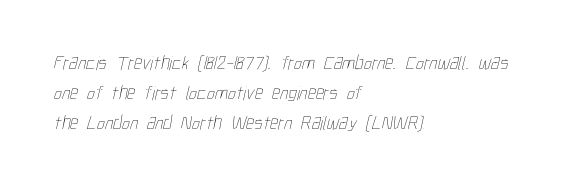
Q: Is the text bold? A: No.
Q: Is the text underlined? A: No.
Q: How is the paragraph aligned? A: Left-aligned.
Q: Is the spacing between letters normal or unusually wide? A: Normal.
Q: Is the spacing between lines tight, normal or loose? A: Normal.
